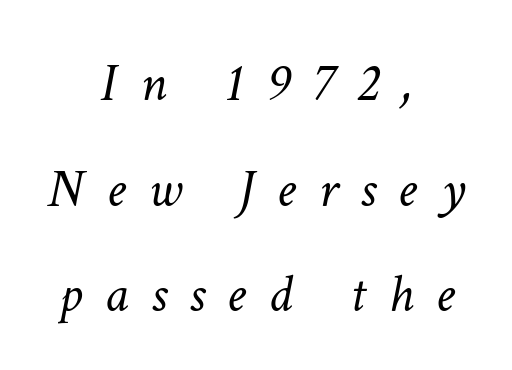
Q: Is the text bold? A: No.
Q: Is the text italic (slanted)? A: Yes, it leans right by about 11 degrees.
Q: Is the text underlined? A: No.
Q: How is the paragraph aligned? A: Centered.
Q: Is the spacing between letters normal or unusually wide? A: Unusually wide.
Q: Is the spacing between lines tight, normal or loose? A: Loose.
Q: Width (condensed, normal, or wide)? A: Normal.
Q: Stroke contrast? A: Low.
Q: x-height? A: Medium.
Q: Monospaced? A: No.
